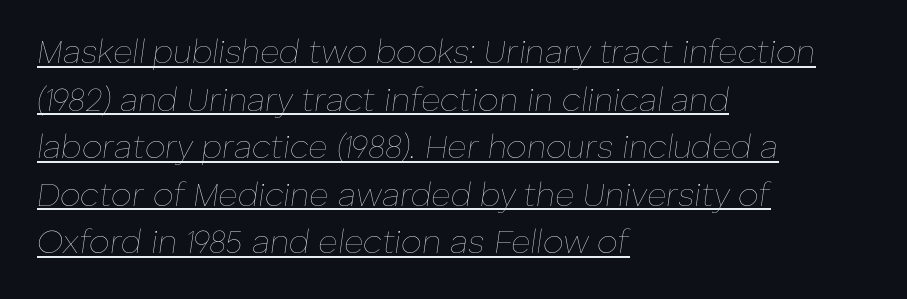
Quick note: underline on. The rendering keeps characters at their native spacing. Think of a printed novel: that variable character pitch is what you see here. Horizontally, the lines are justified to the leading edge only. The passage shown stacks its lines at a standard gap. Does the lettering tilt? It does — this is italic.
